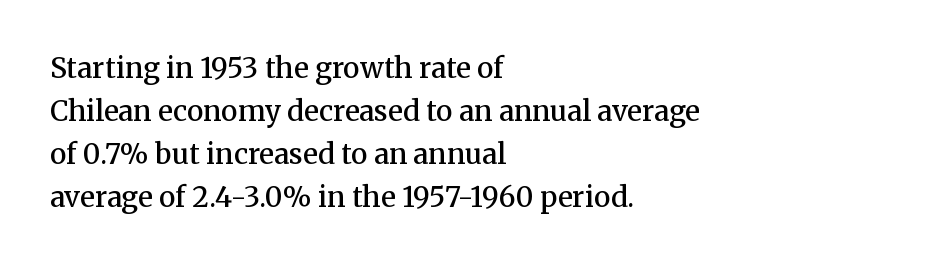
Q: Is the text bold? A: Semi-bold.
Q: Is the text italic (slanted)? A: No, it is upright.
Q: Is the typeface a serif or a sans-serif typeface? A: Serif.
Q: Is the text underlined? A: No.
Q: How is the paragraph aligned? A: Left-aligned.
Q: Is the spacing between letters normal or unusually wide? A: Normal.
Q: Is the spacing between lines tight, normal or loose? A: Normal.
Q: Width (condensed, normal, or wide)? A: Normal.
Q: Stroke contrast? A: Medium.
Q: x-height? A: Medium.
Q: Monospaced? A: No.
